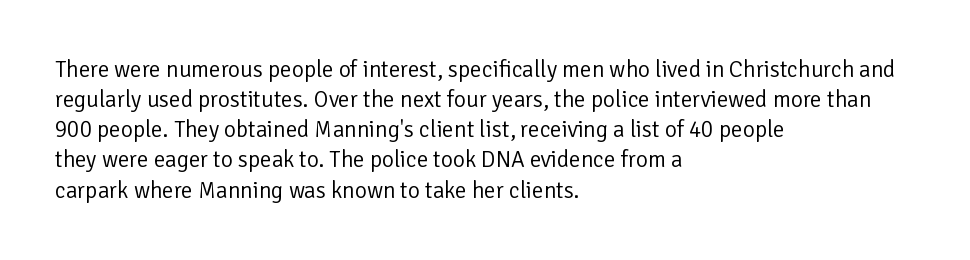
The image shows 23 px text type, upright; set left-aligned, normal line spacing (1.31x), normal letter spacing, not underlined.
